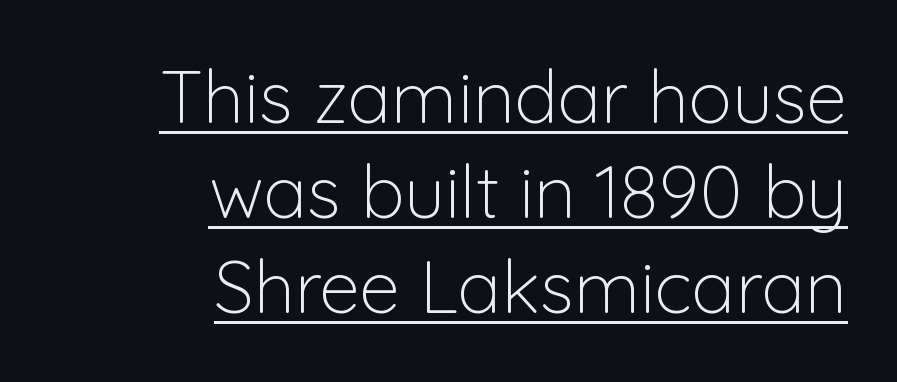
Q: Is the text bold? A: No.
Q: Is the text italic (slanted)? A: No, it is upright.
Q: Is the typeface a serif or a sans-serif typeface? A: Sans-serif.
Q: Is the text underlined? A: Yes.
Q: How is the paragraph aligned? A: Right-aligned.
Q: Is the spacing between letters normal or unusually wide? A: Normal.
Q: Is the spacing between lines tight, normal or loose? A: Normal.
Q: Width (condensed, normal, or wide)? A: Normal.
Q: Stroke contrast? A: Low.
Q: x-height? A: Medium.
Q: Monospaced? A: No.
